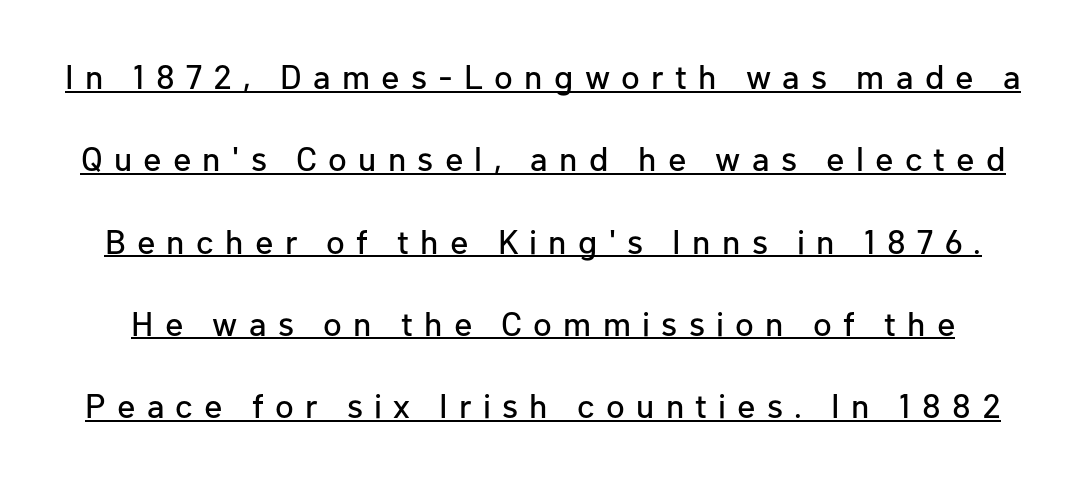
Is the letter spacing exaggerated? Yes — the characters are pushed far apart. Baseline-to-baseline distance is far greater than the letter height. Students, observe the line beneath the letters — that is underlining. The letters advance in unequal steps, a hallmark of proportional type. Ascenders rise straight up at ninety degrees. Letterform terminals end flat and unadorned throughout the passage.
